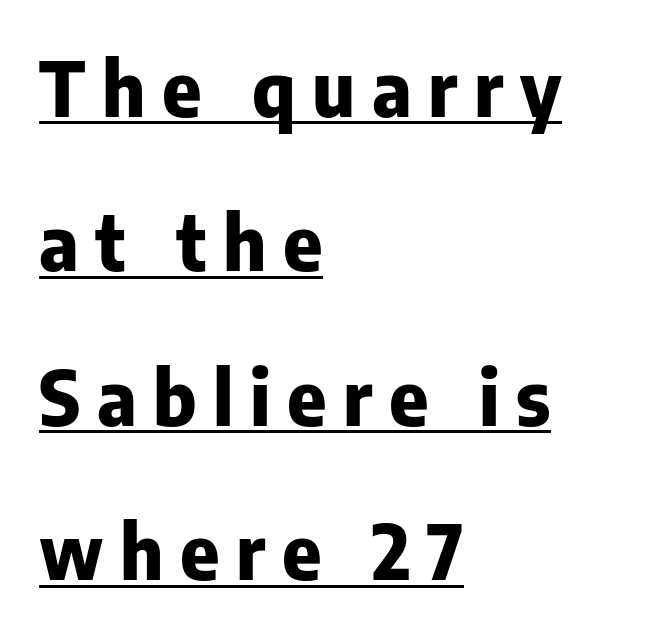
Q: Is the text bold? A: Yes.
Q: Is the text italic (slanted)? A: No, it is upright.
Q: Is the typeface a serif or a sans-serif typeface? A: Sans-serif.
Q: Is the text underlined? A: Yes.
Q: How is the paragraph aligned? A: Left-aligned.
Q: Is the spacing between letters normal or unusually wide? A: Unusually wide.
Q: Is the spacing between lines tight, normal or loose? A: Loose.
Q: Width (condensed, normal, or wide)? A: Normal.
Q: Stroke contrast? A: Low.
Q: x-height? A: Medium.
Q: Monospaced? A: No.
